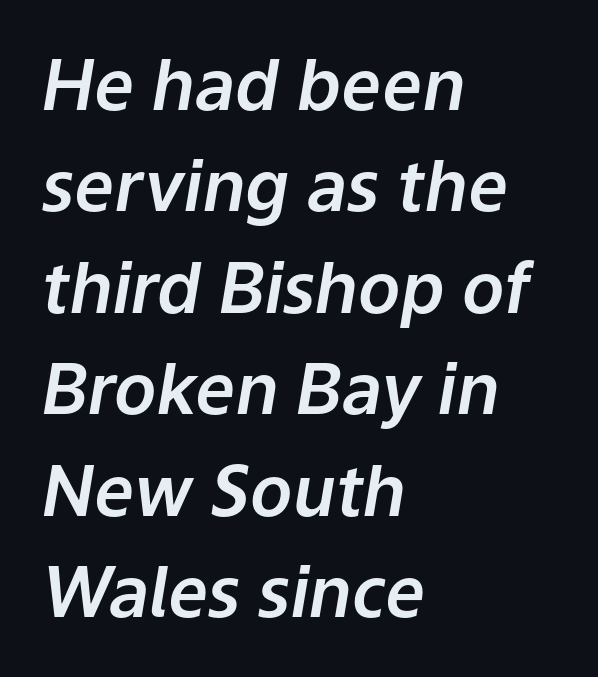
The image shows 70 px text type, italic (leaning right); set left-aligned, normal line spacing (1.45x), normal letter spacing, not underlined; low stroke contrast and a medium x-height.
